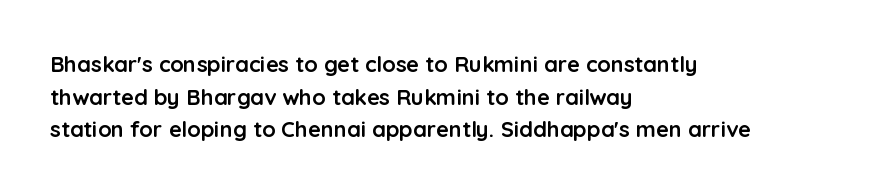
Q: Is the text bold? A: Yes.
Q: Is the text italic (slanted)? A: No, it is upright.
Q: Is the text underlined? A: No.
Q: How is the paragraph aligned? A: Left-aligned.
Q: Is the spacing between letters normal or unusually wide? A: Normal.
Q: Is the spacing between lines tight, normal or loose? A: Normal.
